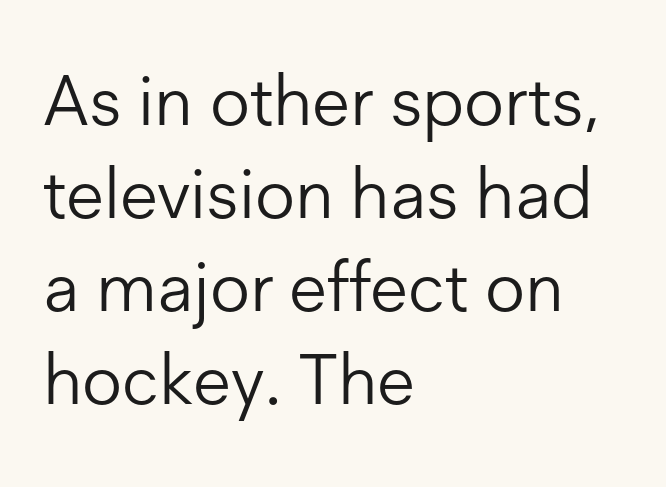
Q: Is the text bold? A: No.
Q: Is the text italic (slanted)? A: No, it is upright.
Q: Is the typeface a serif or a sans-serif typeface? A: Sans-serif.
Q: Is the text underlined? A: No.
Q: How is the paragraph aligned? A: Left-aligned.
Q: Is the spacing between letters normal or unusually wide? A: Normal.
Q: Is the spacing between lines tight, normal or loose? A: Normal.
Q: Width (condensed, normal, or wide)? A: Normal.
Q: Stroke contrast? A: Low.
Q: x-height? A: Medium.
Q: Monospaced? A: No.
